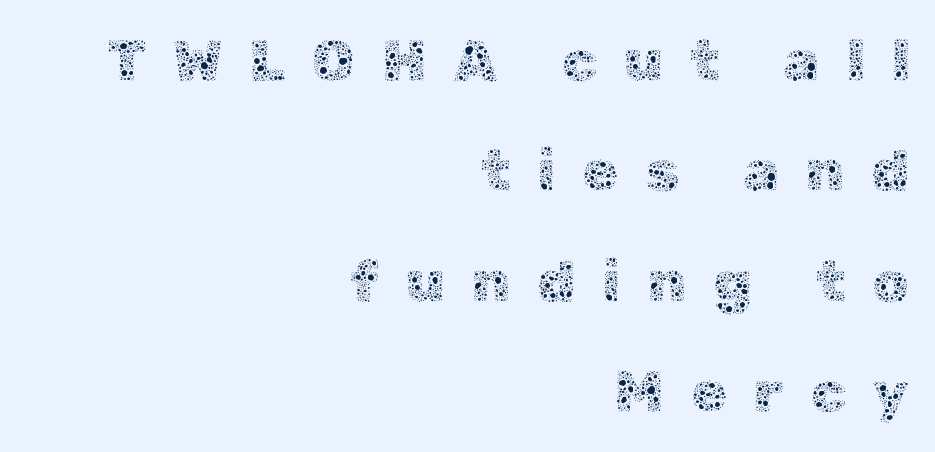
Q: Is the text bold? A: No.
Q: Is the text italic (slanted)? A: No, it is upright.
Q: Is the text underlined? A: No.
Q: How is the paragraph aligned? A: Right-aligned.
Q: Is the spacing between letters normal or unusually wide? A: Unusually wide.
Q: Width (condensed, normal, or wide)? A: Normal.
Q: x-height? A: Medium.
Q: Monospaced? A: No.
